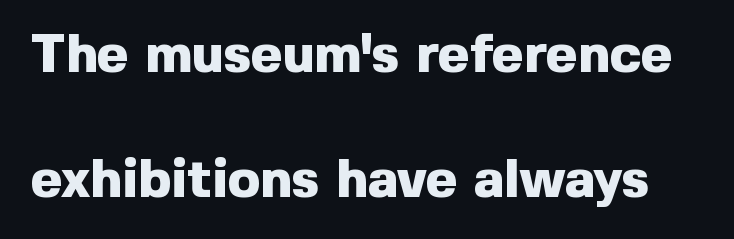
The image shows 54 px heavy sans-serif type, upright; set loose line spacing (2.31x), normal letter spacing, not underlined; a medium x-height.
